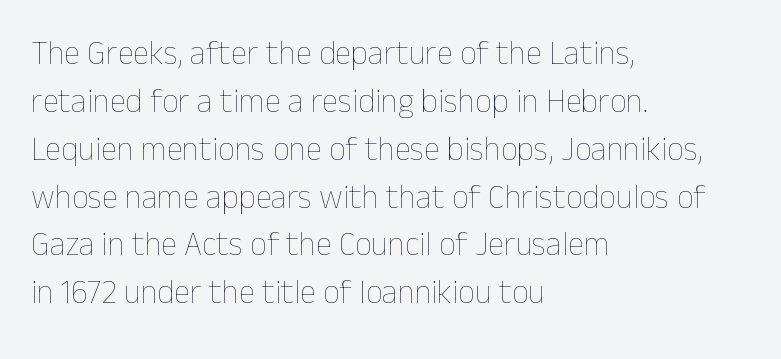
The letters stand upright; this is a roman face. The rag falls on the right side of this text block. Characters follow at the spacing the type designer built in. Rule under the text: the space is simply empty. The face used here is proportionally spaced, like ordinary book or web type.
